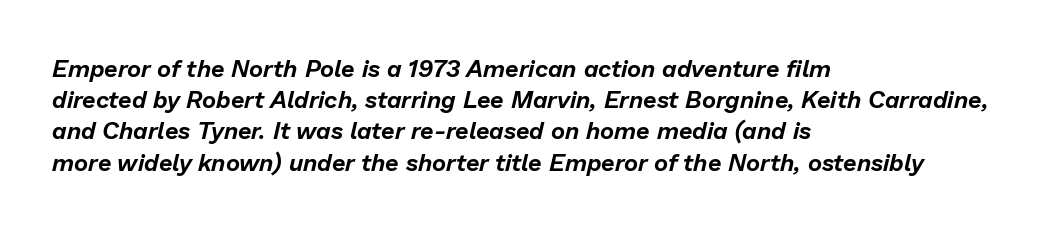
Q: Is the text italic (slanted)? A: Yes, it leans right by about 13 degrees.
Q: Is the text underlined? A: No.
Q: How is the paragraph aligned? A: Left-aligned.
Q: Is the spacing between letters normal or unusually wide? A: Normal.
Q: Is the spacing between lines tight, normal or loose? A: Normal.
